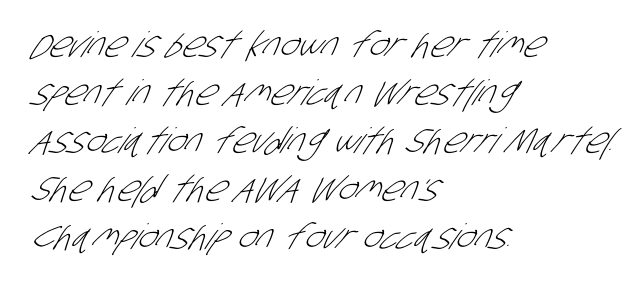
Q: Is the text bold? A: No.
Q: Is the typeface a serif or a sans-serif typeface? A: Sans-serif.
Q: Is the text underlined? A: No.
Q: How is the paragraph aligned? A: Left-aligned.
Q: Is the spacing between letters normal or unusually wide? A: Normal.
Q: Is the spacing between lines tight, normal or loose? A: Normal.
Q: Width (condensed, normal, or wide)? A: Condensed.
Q: Stroke contrast? A: Low.
Q: x-height? A: Large.
Q: Monospaced? A: No.
